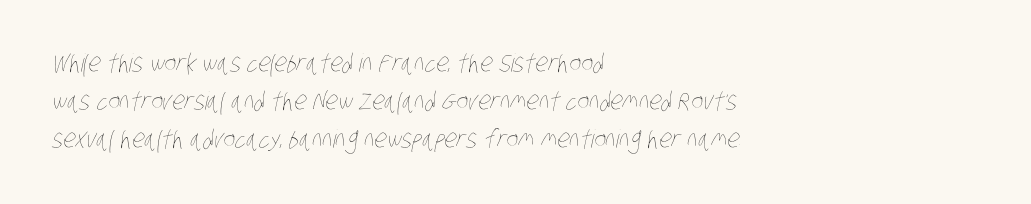
Q: Is the text bold? A: No.
Q: Is the text underlined? A: No.
Q: How is the paragraph aligned? A: Left-aligned.
Q: Is the spacing between letters normal or unusually wide? A: Normal.
Q: Is the spacing between lines tight, normal or loose? A: Normal.
